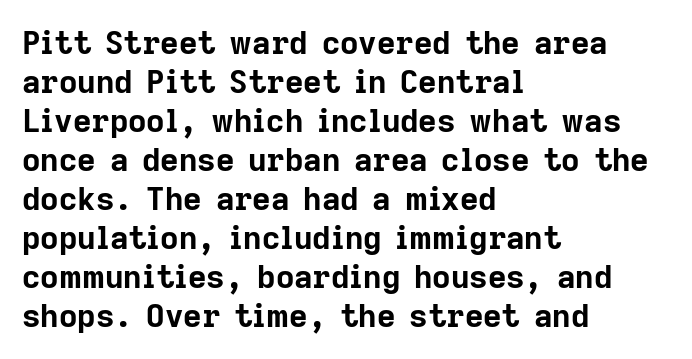
Casual observation: everything's shoved over to the left. Looks like regular typesetting: each glyph gets only the width it needs. Typographically, this falls in the sans-serif category. This is heavy type, rendered in bold. Every stem runs plumb, perpendicular to the baseline. Glance below the letters and you will spot only blank space.
